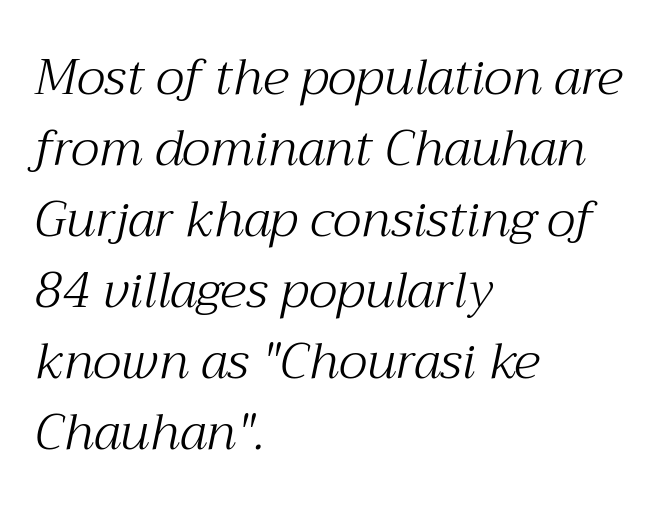
{"serif": "yes", "italic": "yes", "lean": "right", "slant_degrees": 12, "bold": "no", "weight": "light", "width": "normal", "stroke_contrast": "medium", "x_height": "medium", "monospaced": "no", "underline": "no", "align": "left", "line_spacing": "normal", "line_spacing_ratio": 1.42, "letter_spacing": "normal", "letter_spacing_em": 0.0, "glyph_px": 50}
